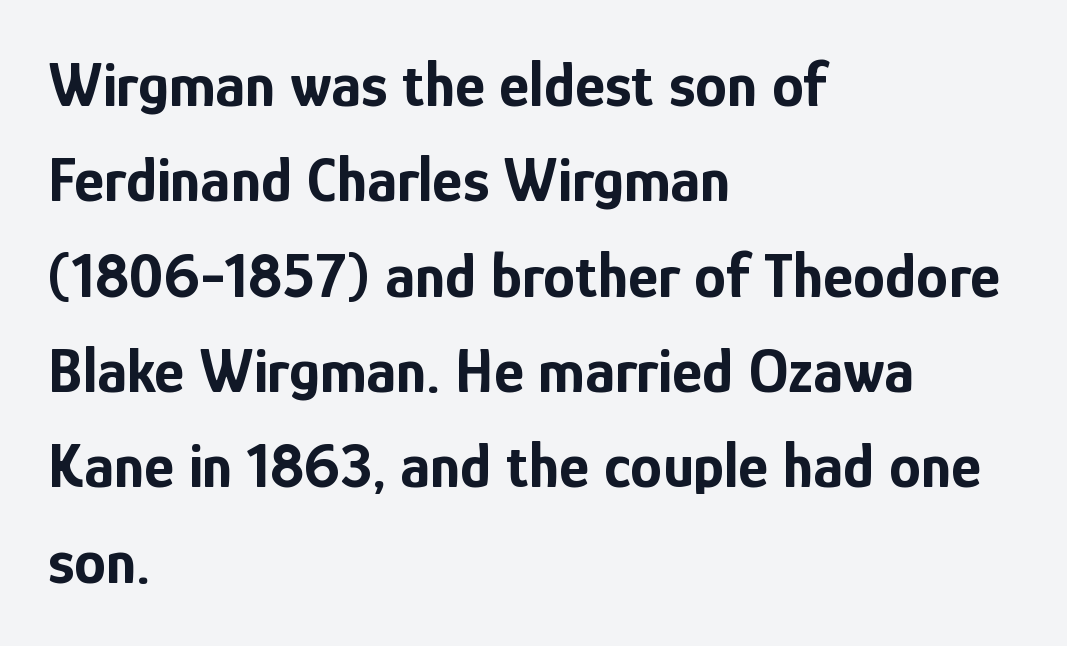
Q: Is the text bold? A: Yes.
Q: Is the text italic (slanted)? A: No, it is upright.
Q: Is the typeface a serif or a sans-serif typeface? A: Sans-serif.
Q: Is the text underlined? A: No.
Q: How is the paragraph aligned? A: Left-aligned.
Q: Is the spacing between letters normal or unusually wide? A: Normal.
Q: Is the spacing between lines tight, normal or loose? A: Normal.
Q: Width (condensed, normal, or wide)? A: Condensed.
Q: Stroke contrast? A: Low.
Q: x-height? A: Medium.
Q: Monospaced? A: No.
